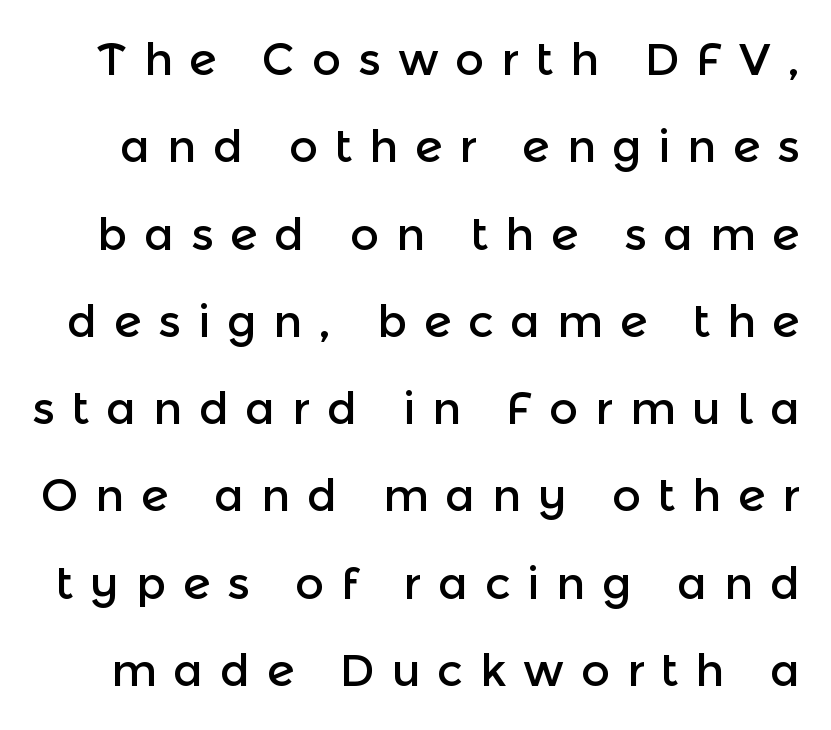
The image shows 45 px sans-serif type, upright; set loose line spacing (1.94x), unusually wide letter spacing (+0.37 em), not underlined; a medium x-height.
